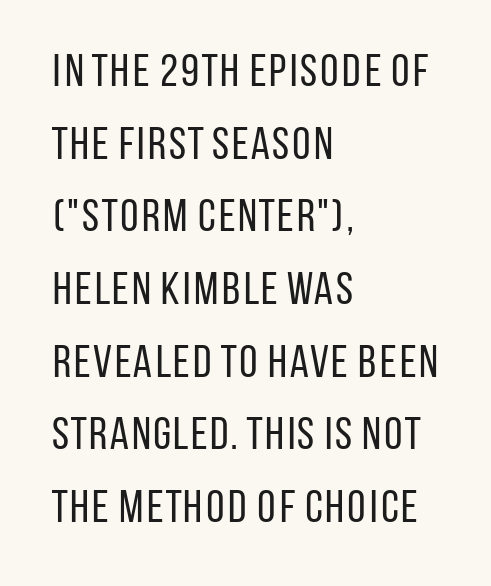
Does extra space separate the letters? No, they use regular spacing. Notice how the passage keeps a crisp vertical edge on the left only. The font sits on the lighter half of the weight spectrum, regular included. This rendering features lettering with no underline. Note the varied advance widths — an 'i' is clearly narrower than an 'm'.
